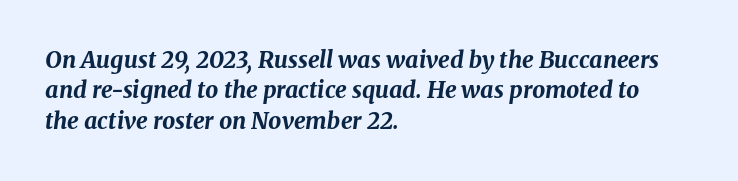
The letters are bold, with thick, heavy strokes. There's an unmistakable incline to the writing here. The paragraph has a hard left edge and a soft right edge. How would I describe the line gaps? Plain and ordinary. Quick note: underline off.
